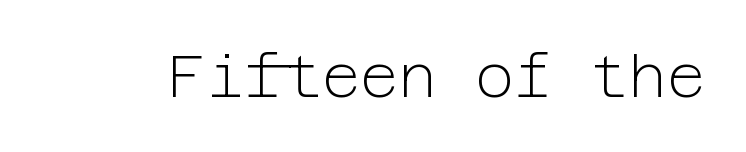
Q: Is the text bold? A: No.
Q: Is the text italic (slanted)? A: No, it is upright.
Q: Is the typeface a serif or a sans-serif typeface? A: Sans-serif.
Q: Is the text underlined? A: No.
Q: Is the spacing between letters normal or unusually wide? A: Normal.
Q: Width (condensed, normal, or wide)? A: Normal.
Q: Stroke contrast? A: Low.
Q: x-height? A: Medium.
